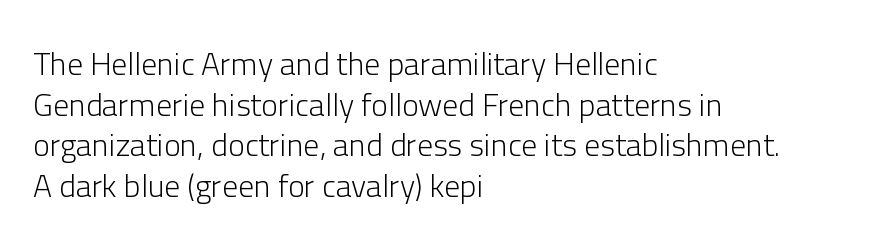
Q: Is the text bold? A: No.
Q: Is the text italic (slanted)? A: No, it is upright.
Q: Is the typeface a serif or a sans-serif typeface? A: Sans-serif.
Q: Is the text underlined? A: No.
Q: How is the paragraph aligned? A: Left-aligned.
Q: Is the spacing between letters normal or unusually wide? A: Normal.
Q: Is the spacing between lines tight, normal or loose? A: Normal.
Q: Width (condensed, normal, or wide)? A: Normal.
Q: Stroke contrast? A: Low.
Q: x-height? A: Medium.
Q: Monospaced? A: No.
